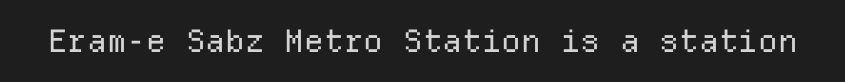
{"serif": "no", "italic": "no", "bold": "no", "weight": "regular", "width": "normal", "stroke_contrast": "low", "x_height": "medium", "monospaced": "yes", "underline": "no", "letter_spacing": "normal", "letter_spacing_em": 0.0, "glyph_px": 31}
